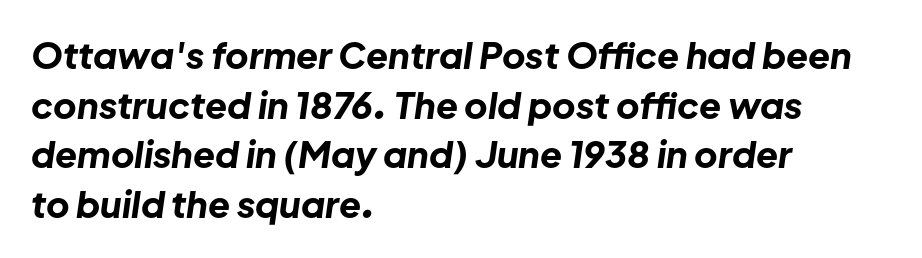
The passage shown stacks its lines at a standard gap. Casual observation: everything's shoved over to the left. Summary of weight: heavy, a full bold. Descenders are the only things crossing below the line. The rendering uses natural spacing where letterforms have individual widths. It's the slanting kind of type.
